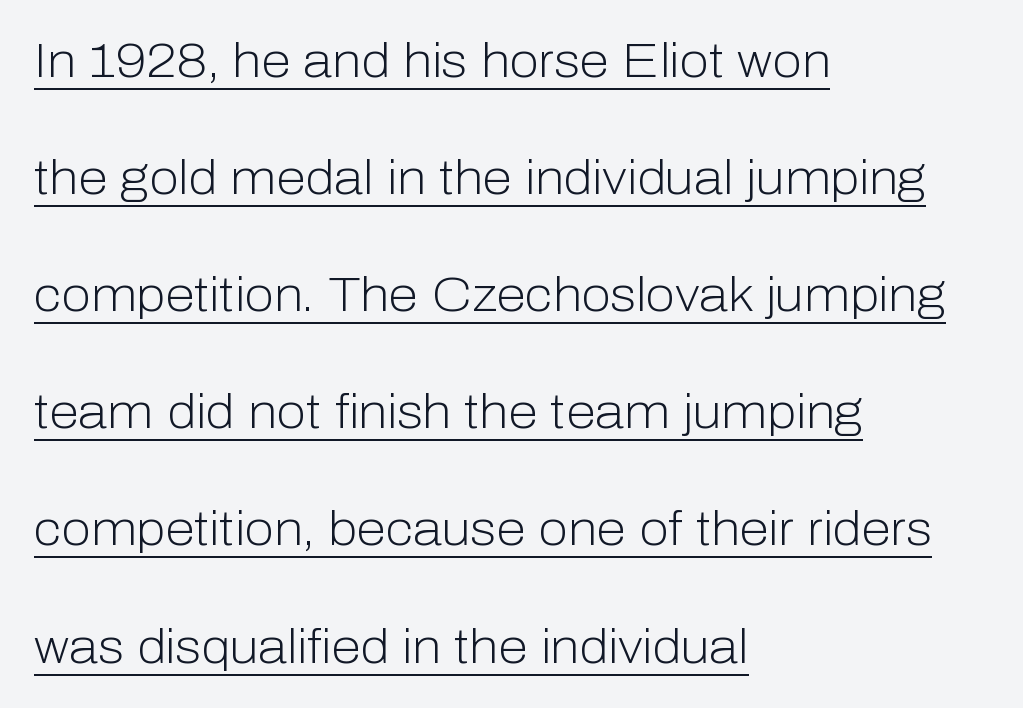
Unlike italic type, these characters show no tilt at all. The glyphs are accompanied by a horizontal stroke just below them. Summary of weight: not heavy and not bold. The face used here is proportionally spaced, like ordinary book or web type. Nope, no serifs anywhere on these letters.
